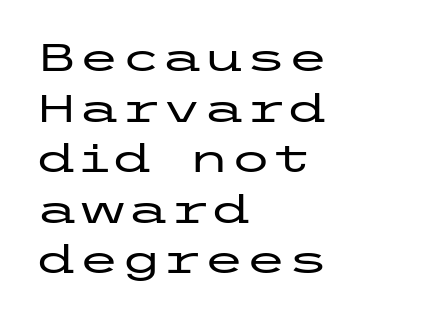
Q: Is the text italic (slanted)? A: No, it is upright.
Q: Is the typeface a serif or a sans-serif typeface? A: Sans-serif.
Q: Is the text underlined? A: No.
Q: How is the paragraph aligned? A: Left-aligned.
Q: Is the spacing between letters normal or unusually wide? A: Normal.
Q: Is the spacing between lines tight, normal or loose? A: Normal.
Q: Width (condensed, normal, or wide)? A: Wide.
Q: Stroke contrast? A: Low.
Q: x-height? A: Medium.
